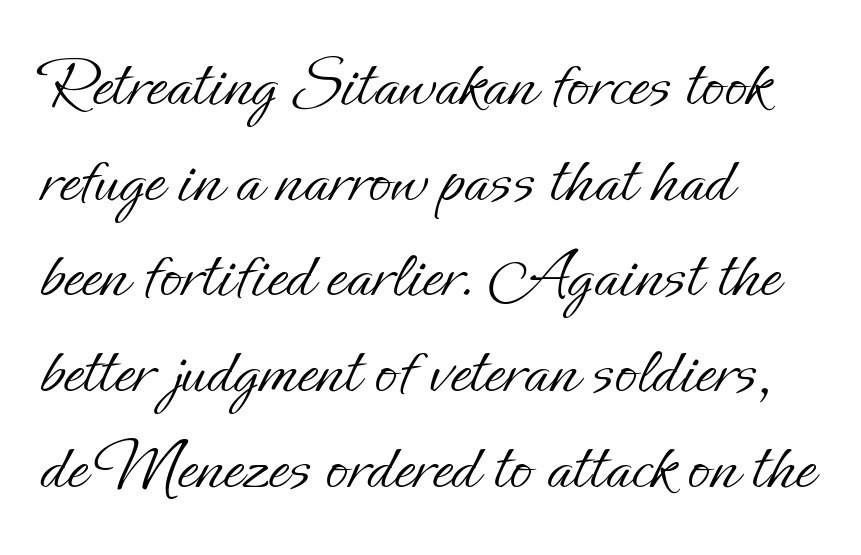
Q: Is the text bold? A: No.
Q: Is the text italic (slanted)? A: Yes.
Q: Is the text underlined? A: No.
Q: How is the paragraph aligned? A: Left-aligned.
Q: Is the spacing between letters normal or unusually wide? A: Normal.
Q: Is the spacing between lines tight, normal or loose? A: Normal.
Q: Width (condensed, normal, or wide)? A: Normal.
Q: Stroke contrast? A: Low.
Q: x-height? A: Small.
Q: Monospaced? A: No.
